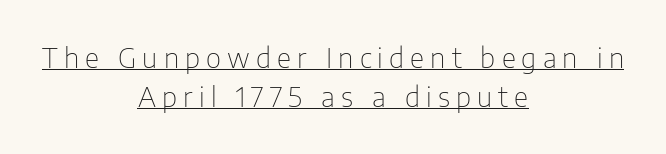
Q: Is the text bold? A: No.
Q: Is the text italic (slanted)? A: No, it is upright.
Q: Is the typeface a serif or a sans-serif typeface? A: Sans-serif.
Q: Is the text underlined? A: Yes.
Q: How is the paragraph aligned? A: Centered.
Q: Is the spacing between letters normal or unusually wide? A: Unusually wide.
Q: Is the spacing between lines tight, normal or loose? A: Normal.
Q: Width (condensed, normal, or wide)? A: Condensed.
Q: Stroke contrast? A: Low.
Q: x-height? A: Medium.
Q: Monospaced? A: No.
